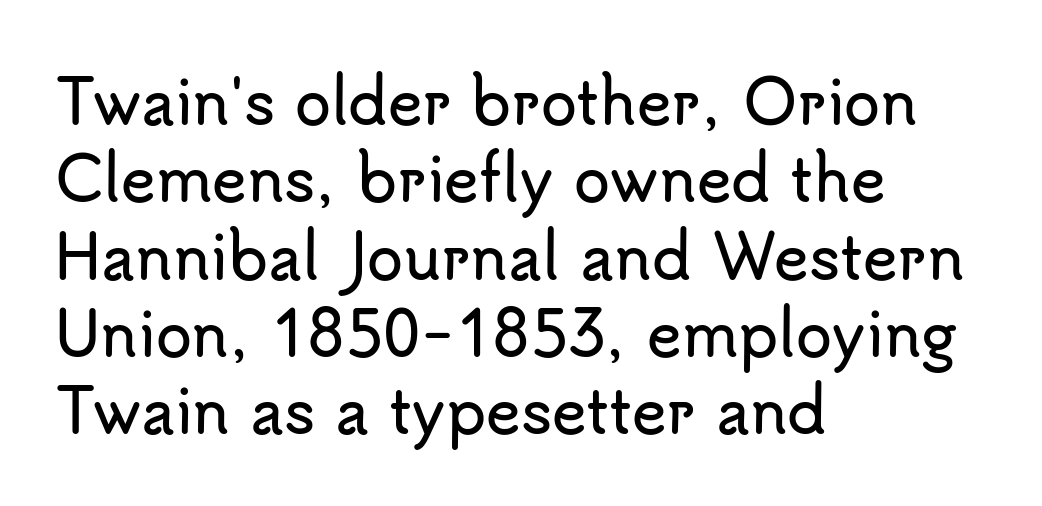
Q: Is the text italic (slanted)? A: No, it is upright.
Q: Is the typeface a serif or a sans-serif typeface? A: Sans-serif.
Q: Is the text underlined? A: No.
Q: How is the paragraph aligned? A: Left-aligned.
Q: Is the spacing between letters normal or unusually wide? A: Normal.
Q: Is the spacing between lines tight, normal or loose? A: Normal.
Q: Width (condensed, normal, or wide)? A: Normal.
Q: Stroke contrast? A: Low.
Q: x-height? A: Small.
Q: Monospaced? A: No.
